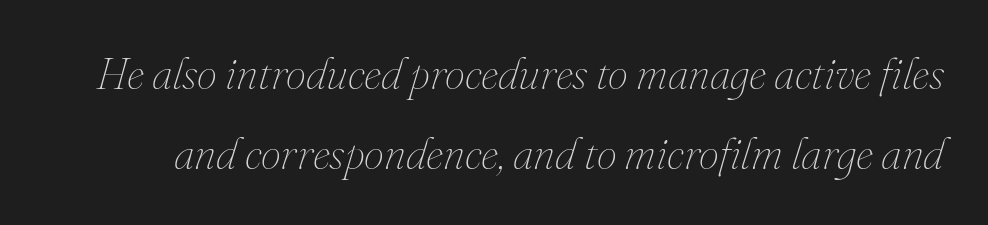
Summary of weight: not heavy and not bold. The type is set solid horizontally, with unmodified tracking. Italic? Definitely — the glyphs are oblique. Is this a fixed-width face? No — the glyphs have proportional, varying widths. Clear beneath every line of the passage.
